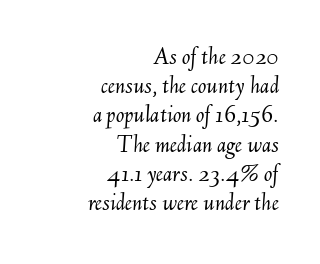
Each row of text sits above clean, open space. Summary of weight: not heavy and not bold. The axis of the letterforms is tilted away from vertical. The letterforms sit shoulder to shoulder at normal distance. The lines in this sample share a right terminus and differ only in where they begin.
